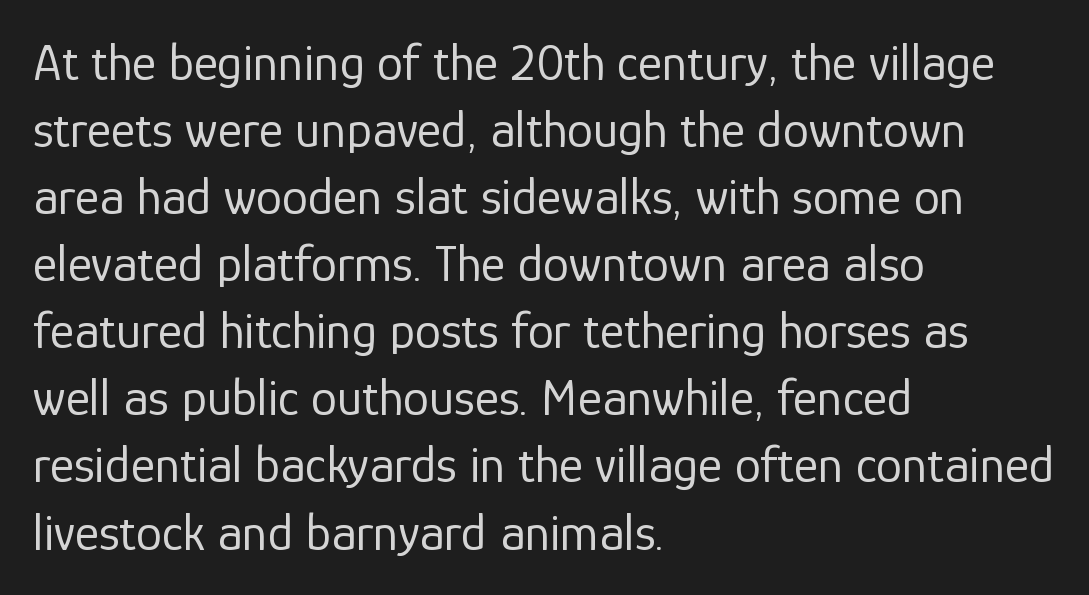
{"serif": "no", "italic": "no", "bold": "no", "weight": "regular", "width": "normal", "stroke_contrast": "low", "x_height": "medium", "monospaced": "no", "underline": "no", "align": "left", "line_spacing": "normal", "line_spacing_ratio": 1.29, "letter_spacing": "normal", "letter_spacing_em": 0.0, "glyph_px": 52}
